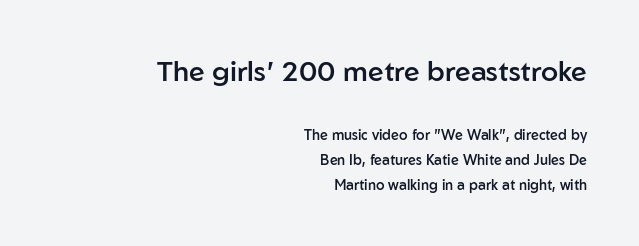
Is this a fixed-width face? No — the glyphs have proportional, varying widths. The lines in this sample share a right terminus and differ only in where they begin. Weight: semibold (demi). Reading top to bottom, the characters get smaller at the block break.
